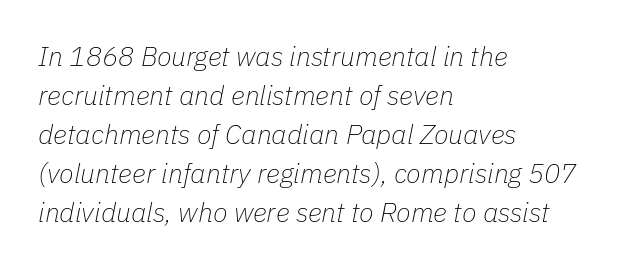
The image shows 27 px text type, italic (leaning right); set left-aligned, normal line spacing (1.44x), normal letter spacing, not underlined.
